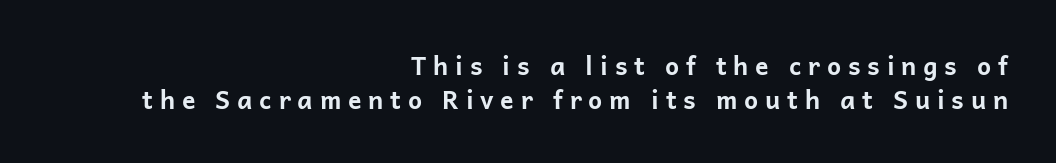
{"italic": "no", "bold": "yes", "underline": "no", "align": "right", "line_spacing": "normal", "line_spacing_ratio": 1.35, "letter_spacing": "wide", "letter_spacing_em": 0.27, "glyph_px": 25}
